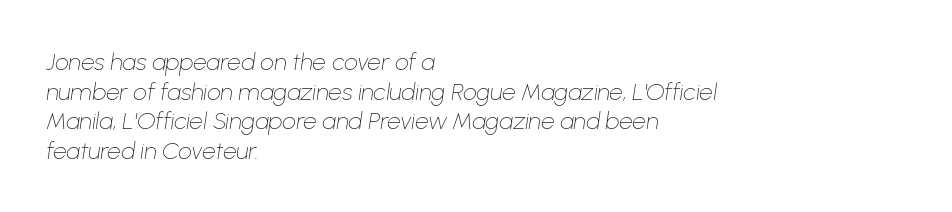
{"italic": "yes", "lean": "right", "slant_degrees": 8, "bold": "no", "underline": "no", "align": "left", "line_spacing_ratio": 1.23, "letter_spacing": "normal", "letter_spacing_em": 0.0, "glyph_px": 24}
